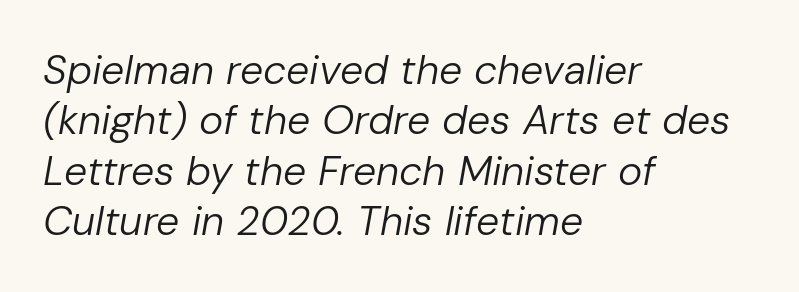
The image shows 41 px regular-weight type, italic (leaning right); set left-aligned, line spacing 1.23x, normal letter spacing, not underlined; low stroke contrast and a medium x-height.
